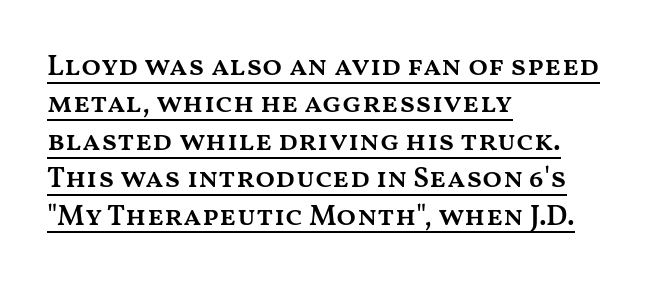
Q: Is the text bold? A: Semi-bold.
Q: Is the text italic (slanted)? A: No, it is upright.
Q: Is the text underlined? A: Yes.
Q: How is the paragraph aligned? A: Left-aligned.
Q: Is the spacing between letters normal or unusually wide? A: Normal.
Q: Is the spacing between lines tight, normal or loose? A: Normal.
Q: Width (condensed, normal, or wide)? A: Wide.
Q: Stroke contrast? A: Medium.
Q: x-height? A: Medium.
Q: Monospaced? A: No.
